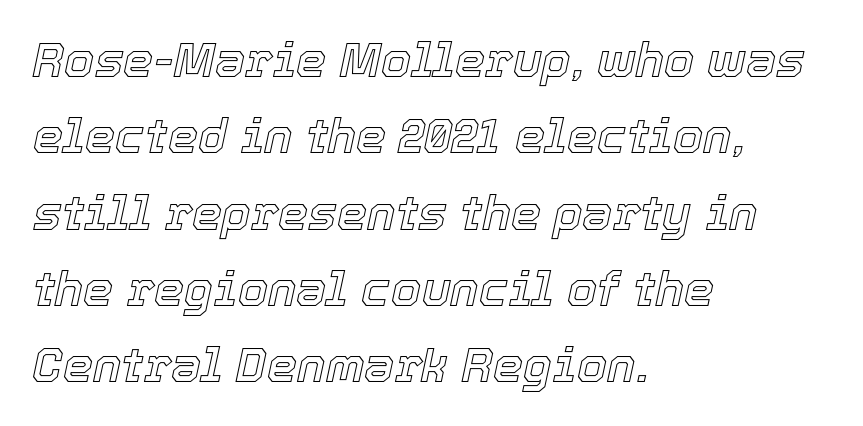
The axis of the letterforms is tilted away from vertical. The gap between lines stays unmarked. Teacher's note: observe the even left margin — that is flush-left alignment. You could not count columns in this text — the font is proportionally spaced. Look at the tracking — it's just the regular setting, nothing added.
